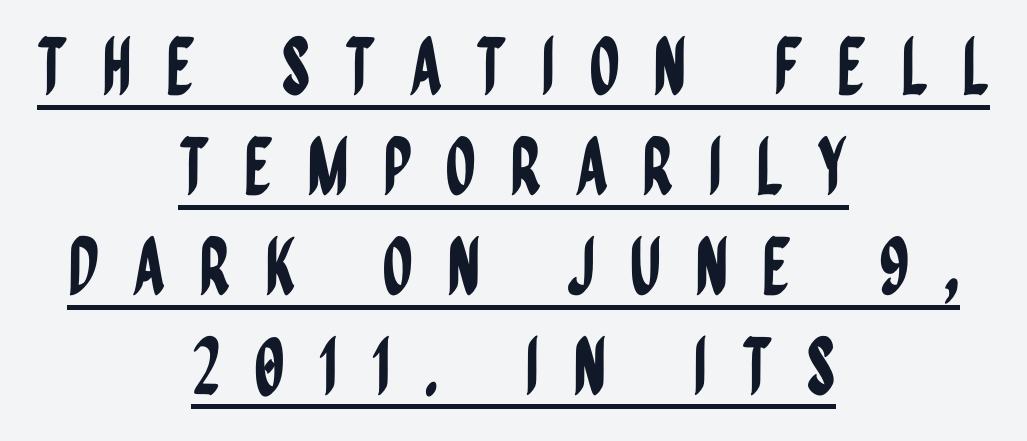
Q: Is the text italic (slanted)? A: No, it is upright.
Q: Is the typeface a serif or a sans-serif typeface? A: Sans-serif.
Q: Is the text underlined? A: Yes.
Q: How is the paragraph aligned? A: Centered.
Q: Is the spacing between letters normal or unusually wide? A: Unusually wide.
Q: Is the spacing between lines tight, normal or loose? A: Normal.
Q: Width (condensed, normal, or wide)? A: Condensed.
Q: Stroke contrast? A: Low.
Q: x-height? A: Large.
Q: Monospaced? A: No.
